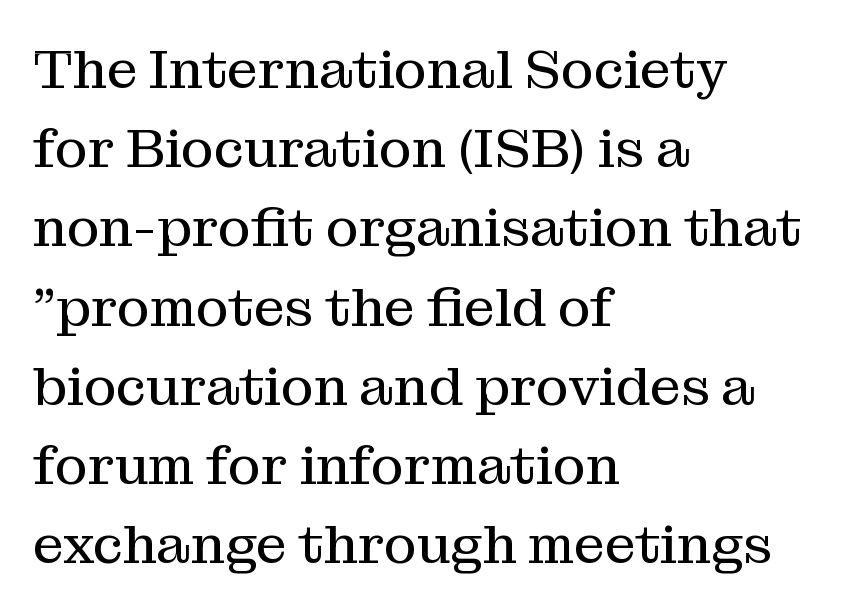
{"serif": "yes", "italic": "no", "bold": "no", "weight": "regular", "width": "normal", "stroke_contrast": "medium", "x_height": "medium", "monospaced": "no", "underline": "no", "align": "left", "line_spacing": "normal", "line_spacing_ratio": 1.44, "letter_spacing": "normal", "letter_spacing_em": 0.0, "glyph_px": 55}
